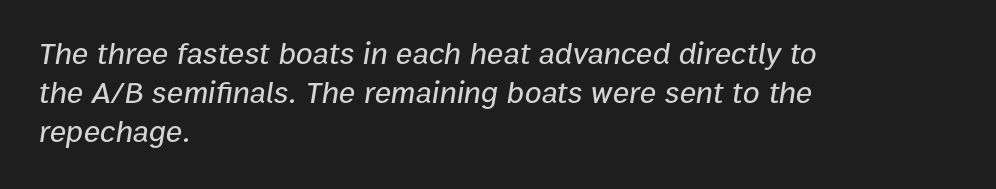
Q: Is the text italic (slanted)? A: Yes, it leans right by about 9 degrees.
Q: Is the text underlined? A: No.
Q: How is the paragraph aligned? A: Left-aligned.
Q: Is the spacing between letters normal or unusually wide? A: Normal.
Q: Is the spacing between lines tight, normal or loose? A: Normal.
Q: Width (condensed, normal, or wide)? A: Normal.
Q: Stroke contrast? A: Low.
Q: x-height? A: Medium.
Q: Monospaced? A: No.
